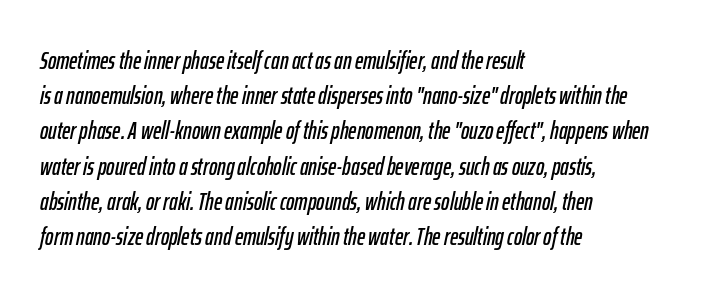
The image shows 25 px text type, italic (leaning right); set left-aligned, normal line spacing (1.41x), normal letter spacing, not underlined.
